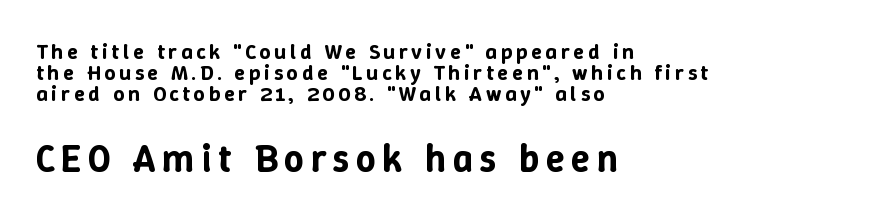
{"italic": "no", "width": "normal", "stroke_contrast": "low", "x_height": "medium", "monospaced": "no", "underline": "no", "align": "left", "line_spacing": "tight", "line_spacing_ratio": 0.96, "larger_block": "second", "size_ratio": 1.77, "glyph_px": 39}
